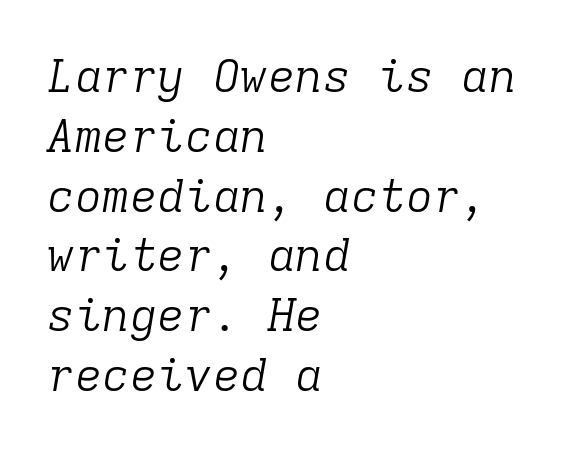
{"serif": "yes", "italic": "yes", "lean": "right", "slant_degrees": 9, "bold": "no", "weight": "light", "width": "normal", "stroke_contrast": "low", "x_height": "medium", "monospaced": "yes", "underline": "no", "align": "left", "line_spacing": "normal", "line_spacing_ratio": 1.3, "letter_spacing": "normal", "letter_spacing_em": 0.0, "glyph_px": 46}
